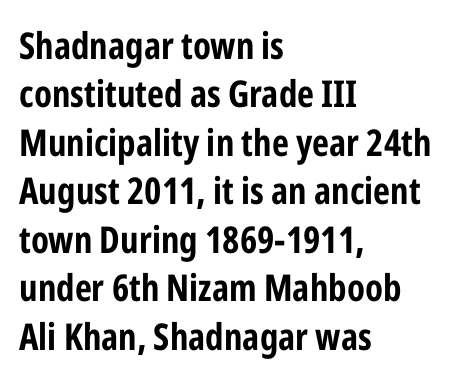
{"serif": "no", "italic": "no", "bold": "yes", "weight": "bold", "width": "condensed", "stroke_contrast": "low", "x_height": "medium", "monospaced": "no", "underline": "no", "align": "left", "line_spacing": "normal", "line_spacing_ratio": 1.31, "letter_spacing": "normal", "letter_spacing_em": 0.0, "glyph_px": 37}
